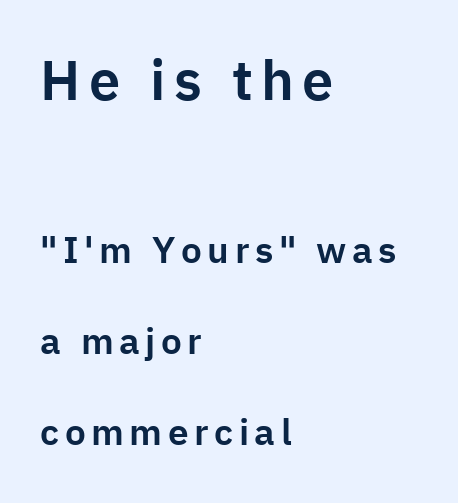
The image shows 56 px sans-serif type, upright; set left-aligned, loose line spacing (2.46x), not underlined; the first (top) block is 1.51x larger; low stroke contrast and a medium x-height.
